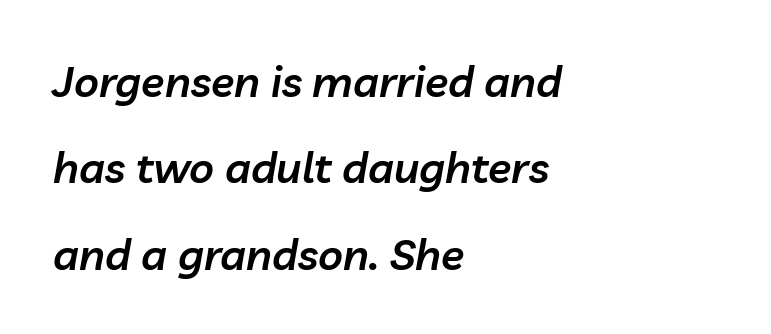
{"italic": "yes", "lean": "right", "slant_degrees": 10, "bold": "semi", "weight": "semibold", "width": "normal", "stroke_contrast": "low", "x_height": "medium", "monospaced": "no", "underline": "no", "align": "left", "line_spacing": "loose", "line_spacing_ratio": 2.01, "letter_spacing": "normal", "letter_spacing_em": 0.0, "glyph_px": 43}
